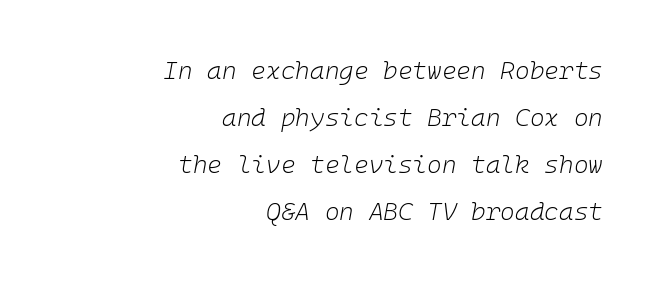
Q: Is the text bold? A: No.
Q: Is the text italic (slanted)? A: Yes, it leans right by about 10 degrees.
Q: Is the text underlined? A: No.
Q: How is the paragraph aligned? A: Right-aligned.
Q: Is the spacing between letters normal or unusually wide? A: Normal.
